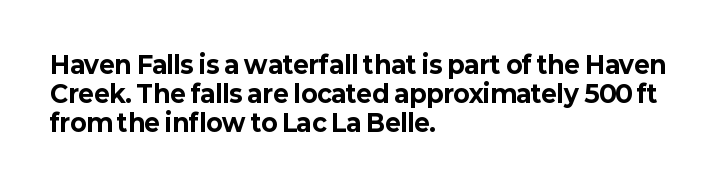
Bold? Absolutely — the strokes are thick and heavy. These lines are set flush left with a ragged right edge. Each row of text sits above clean, open space. There is no visible air inserted between adjacent glyphs. The type sits square on the baseline with zero lean.
